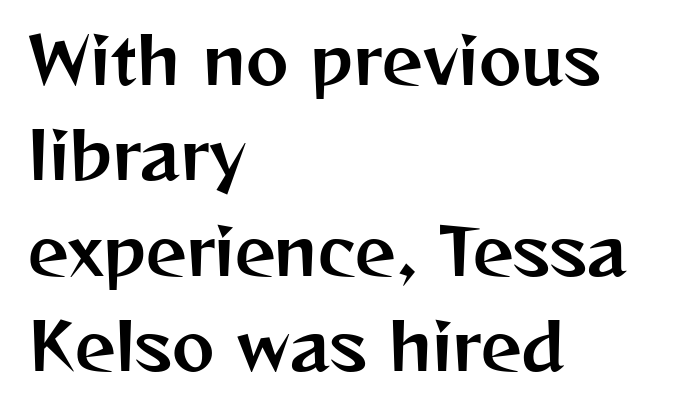
Q: Is the text italic (slanted)? A: No, it is upright.
Q: Is the typeface a serif or a sans-serif typeface? A: Sans-serif.
Q: Is the text underlined? A: No.
Q: How is the paragraph aligned? A: Left-aligned.
Q: Is the spacing between letters normal or unusually wide? A: Normal.
Q: Is the spacing between lines tight, normal or loose? A: Normal.
Q: Width (condensed, normal, or wide)? A: Normal.
Q: Stroke contrast? A: Medium.
Q: x-height? A: Medium.
Q: Monospaced? A: No.
